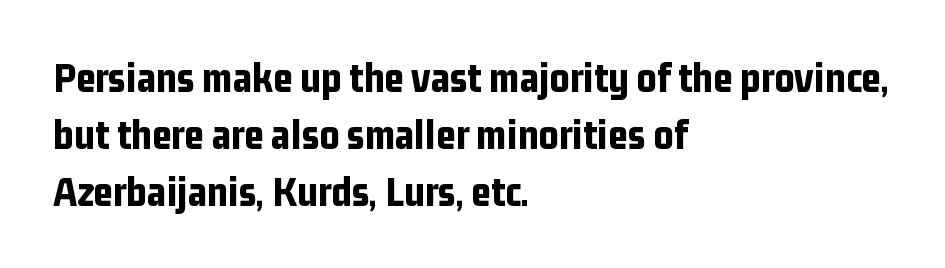
Q: Is the text bold? A: Yes.
Q: Is the text italic (slanted)? A: No, it is upright.
Q: Is the typeface a serif or a sans-serif typeface? A: Sans-serif.
Q: Is the text underlined? A: No.
Q: How is the paragraph aligned? A: Left-aligned.
Q: Is the spacing between letters normal or unusually wide? A: Normal.
Q: Is the spacing between lines tight, normal or loose? A: Normal.
Q: Width (condensed, normal, or wide)? A: Condensed.
Q: Stroke contrast? A: Low.
Q: x-height? A: Medium.
Q: Monospaced? A: No.
